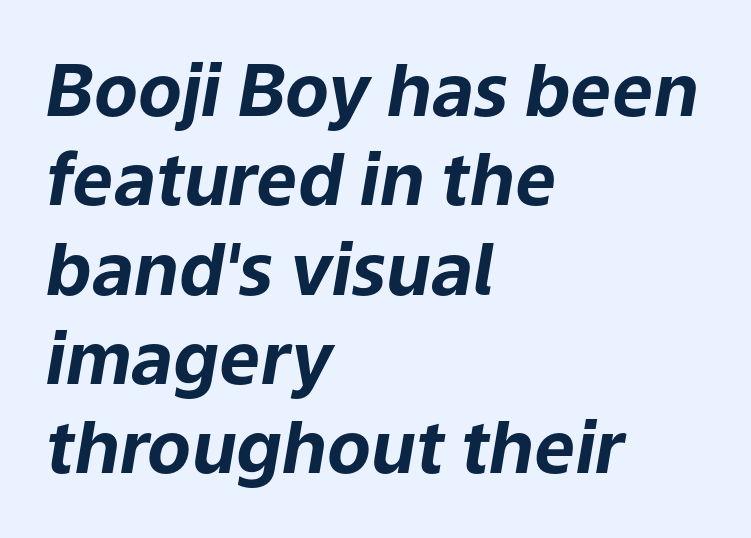
{"italic": "yes", "lean": "right", "slant_degrees": 9, "bold": "yes", "weight": "bold", "width": "normal", "stroke_contrast": "low", "x_height": "medium", "monospaced": "no", "underline": "no", "align": "left", "line_spacing_ratio": 1.24, "letter_spacing": "normal", "letter_spacing_em": 0.0, "glyph_px": 72}
